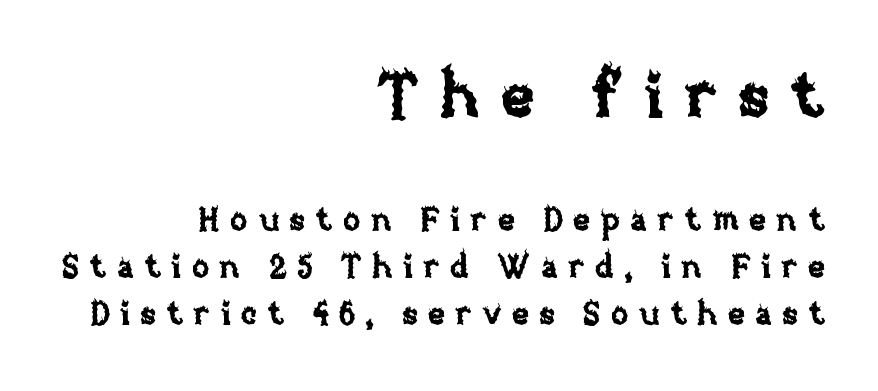
These lines are rendered in a variable-pitch font. Rendered with straight, roman letterforms. The rendering shrinks the type as you move from the upper chunk to the lower. The designer left line spacing at the default. Descenders hang freely into open space. Students, note that the glyphs here are deliberately spaced far apart.
